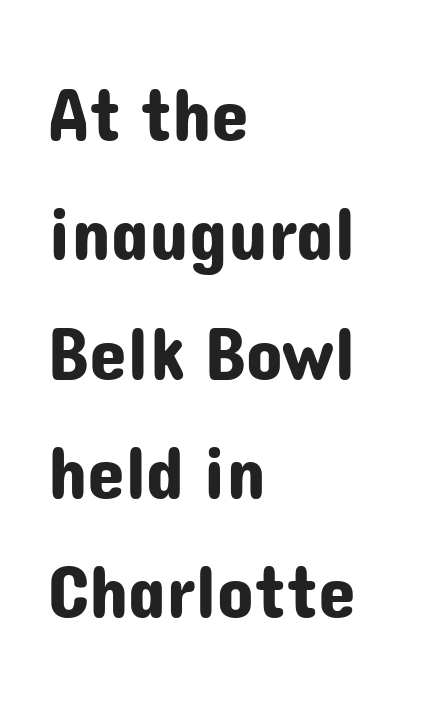
Q: Is the text italic (slanted)? A: No, it is upright.
Q: Is the typeface a serif or a sans-serif typeface? A: Sans-serif.
Q: Is the text underlined? A: No.
Q: How is the paragraph aligned? A: Left-aligned.
Q: Is the spacing between letters normal or unusually wide? A: Normal.
Q: Is the spacing between lines tight, normal or loose? A: Normal.
Q: Width (condensed, normal, or wide)? A: Normal.
Q: Stroke contrast? A: Low.
Q: x-height? A: Medium.
Q: Monospaced? A: No.
